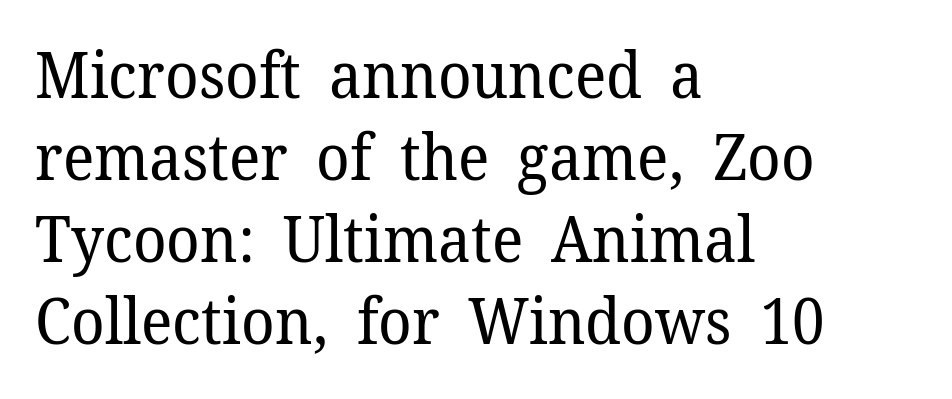
{"serif": "yes", "italic": "no", "bold": "no", "weight": "regular", "width": "normal", "stroke_contrast": "low", "x_height": "medium", "monospaced": "no", "underline": "no", "align": "left", "line_spacing": "normal", "line_spacing_ratio": 1.3, "letter_spacing": "normal", "letter_spacing_em": 0.0, "glyph_px": 63}
